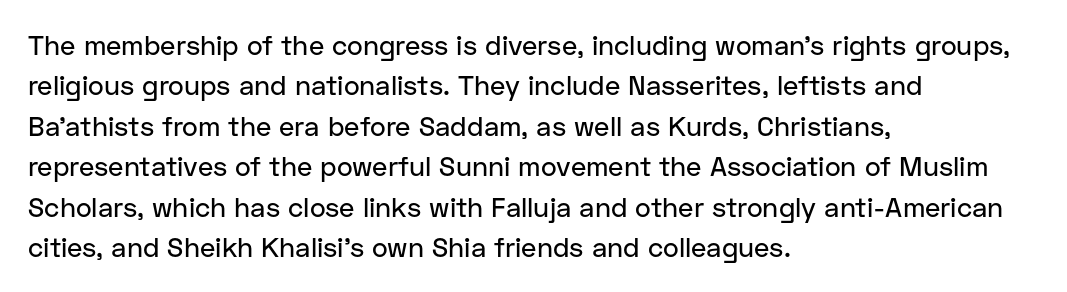
{"italic": "no", "underline": "no", "align": "left", "line_spacing": "normal", "line_spacing_ratio": 1.5, "letter_spacing": "normal", "letter_spacing_em": 0.0, "glyph_px": 27}
